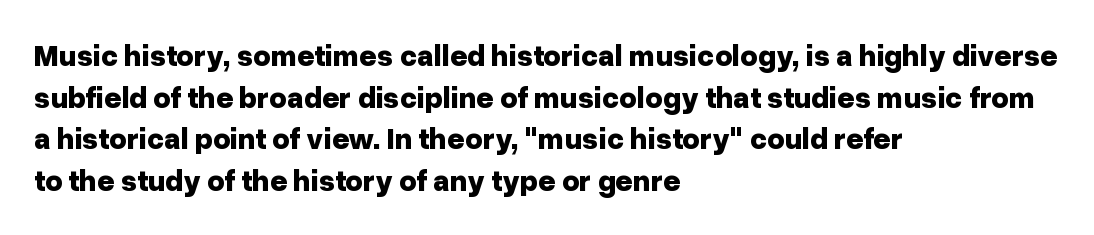
Just letters on the line, the space beneath them empty. Notice how descenders clear the ascenders below comfortably — that's standard leading. Nobody touched the tracking dial on this one. If you drew a line through each stem, it would be perfectly vertical. Serifs: no, the terminals of the letterforms are clean.
